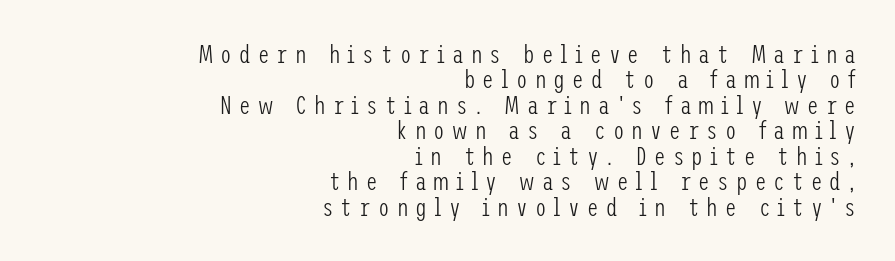
The ragged edge is on the left, which tells us the setting is flush right. Each row of text sits above clean, open space. The tracking jumps out immediately: characters are airy and widely separated. Italic? Not at all — the glyphs are vertical.
